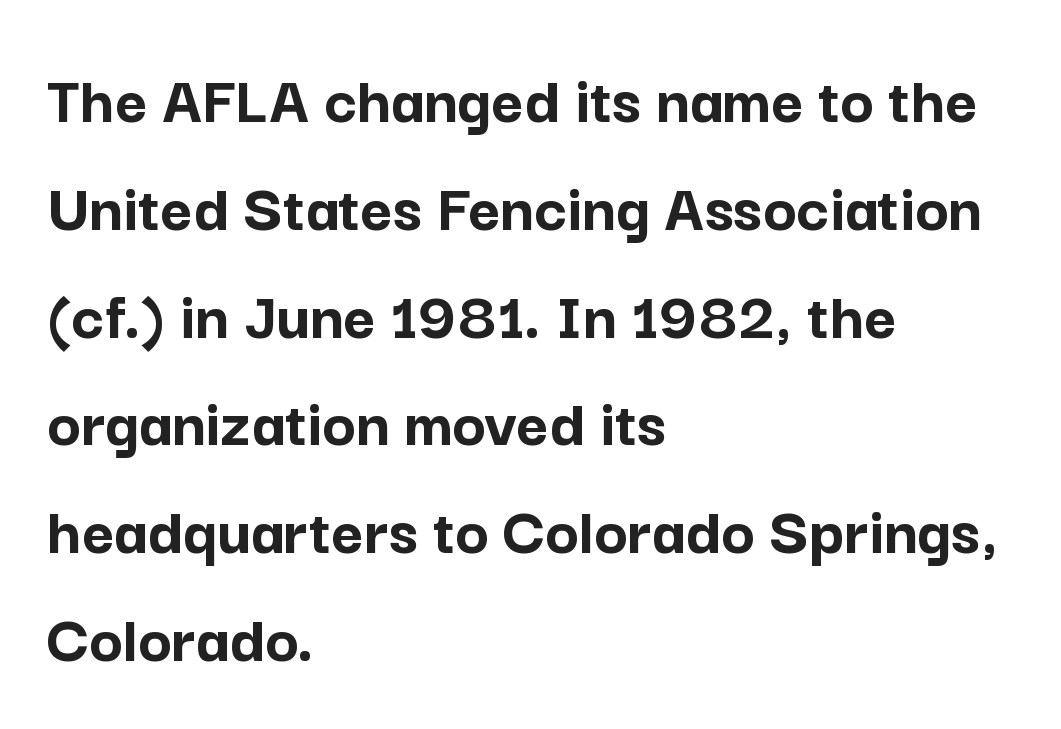
{"serif": "no", "italic": "no", "bold": "yes", "weight": "semibold", "width": "normal", "stroke_contrast": "low", "x_height": "medium", "monospaced": "no", "underline": "no", "align": "left", "line_spacing": "normal", "line_spacing_ratio": 1.54, "letter_spacing": "normal", "letter_spacing_em": 0.0, "glyph_px": 70}
